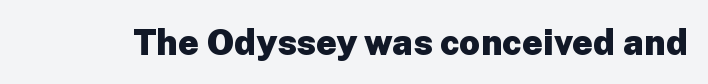
{"serif": "no", "italic": "no", "bold": "yes", "weight": "heavy", "width": "normal", "stroke_contrast": "low", "x_height": "medium", "monospaced": "no", "underline": "no", "letter_spacing": "normal", "letter_spacing_em": 0.0, "glyph_px": 36}
